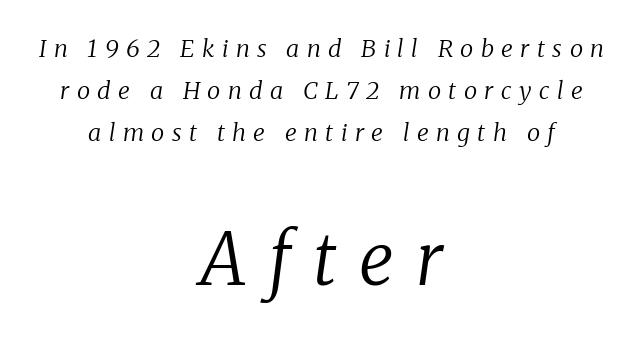
{"serif": "yes", "italic": "yes", "lean": "right", "slant_degrees": 8, "bold": "no", "weight": "regular", "width": "normal", "stroke_contrast": "low", "x_height": "medium", "monospaced": "no", "underline": "no", "align": "center", "line_spacing_ratio": 1.74, "letter_spacing": "wide", "letter_spacing_em": 0.31, "larger_block": "second", "size_ratio": 2.96, "glyph_px": 71}
